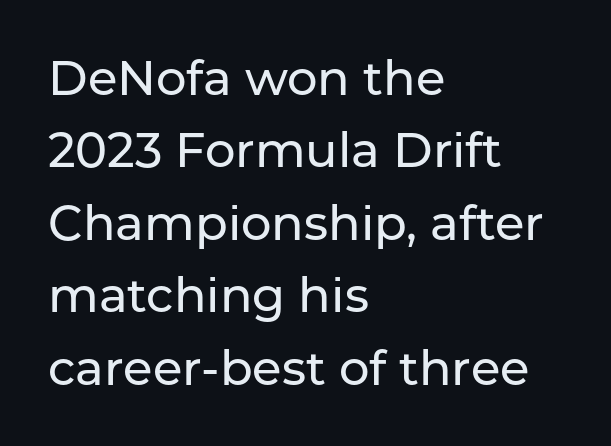
This sample has the flowing, uneven cadence of proportional lettering. Underline: absent. Quick note: interline space is typical. The letters stand upright; this is a roman face. This sample uses a sans-serif face.
